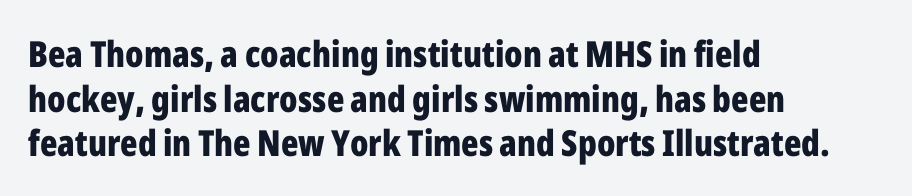
Q: Is the text bold? A: Yes.
Q: Is the text italic (slanted)? A: No, it is upright.
Q: Is the typeface a serif or a sans-serif typeface? A: Sans-serif.
Q: Is the text underlined? A: No.
Q: How is the paragraph aligned? A: Left-aligned.
Q: Is the spacing between letters normal or unusually wide? A: Normal.
Q: Width (condensed, normal, or wide)? A: Condensed.
Q: Stroke contrast? A: Low.
Q: x-height? A: Medium.
Q: Monospaced? A: No.
